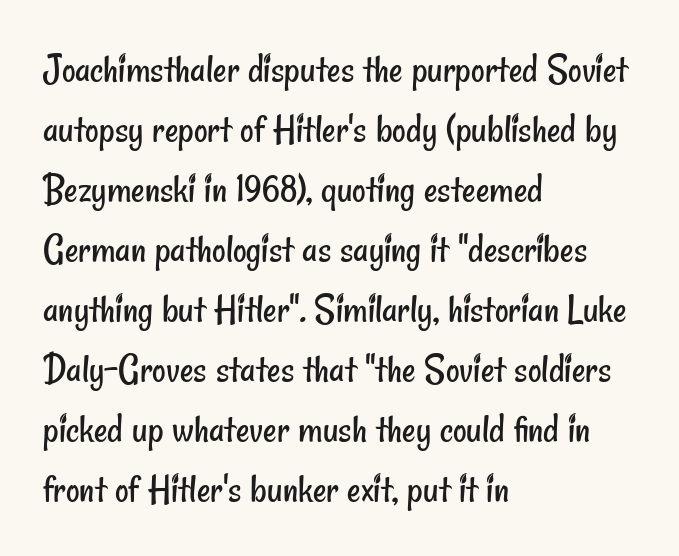
{"serif": "no", "bold": "no", "weight": "regular", "width": "condensed", "stroke_contrast": "low", "x_height": "small", "monospaced": "no", "underline": "no", "align": "left", "line_spacing": "normal", "line_spacing_ratio": 1.43, "letter_spacing": "normal", "letter_spacing_em": 0.0, "glyph_px": 42}
